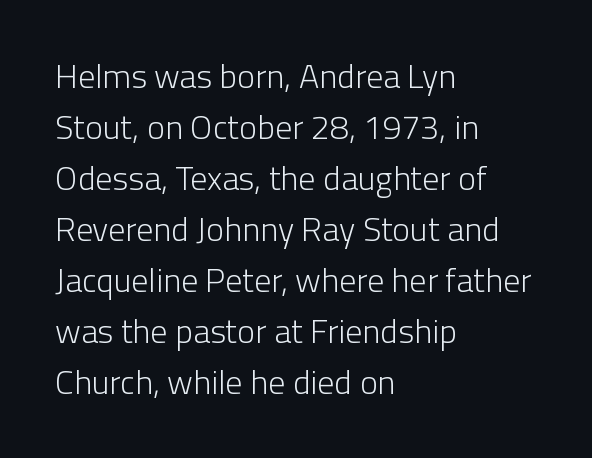
Nobody drew a line under any word here. Is this a fixed-width face? No — the glyphs have proportional, varying widths. Baseline-to-baseline distance is the conventional proportion of letter height. Compared with typical body copy, the letter spacing here is the same. The lettering stays uniformly vertical, giving the passage a roman look.
